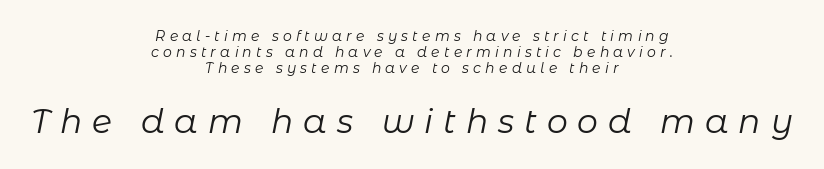
Q: Is the text bold? A: No.
Q: Is the text italic (slanted)? A: Yes, it leans right by about 11 degrees.
Q: Is the text underlined? A: No.
Q: How is the paragraph aligned? A: Centered.
Q: Is the spacing between letters normal or unusually wide? A: Unusually wide.
Q: Is the spacing between lines tight, normal or loose? A: Tight.
Q: Which block of text is set in a larger size, the first (top) or the second (bottom)? A: The second (bottom) one.
Q: Width (condensed, normal, or wide)? A: Normal.
Q: Stroke contrast? A: Low.
Q: x-height? A: Medium.
Q: Monospaced? A: No.
